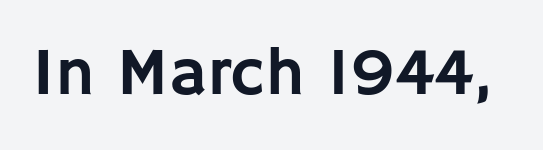
{"serif": "no", "italic": "no", "width": "normal", "stroke_contrast": "low", "x_height": "large", "monospaced": "no", "underline": "no", "letter_spacing": "normal", "letter_spacing_em": 0.0, "glyph_px": 68}
